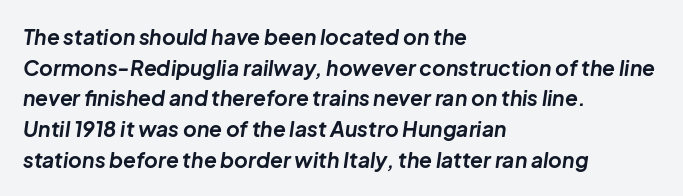
The image shows 21 px bold type, italic (leaning right); set left-aligned, normal line spacing (1.46x), normal letter spacing, not underlined.
